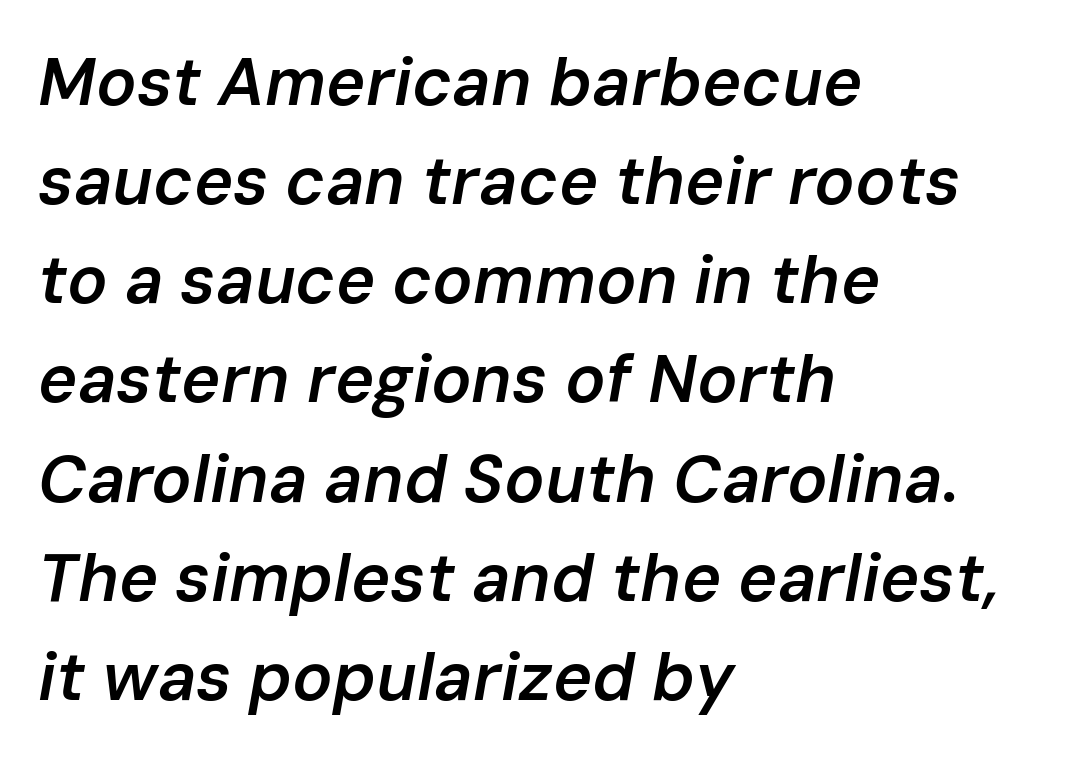
{"italic": "yes", "lean": "right", "slant_degrees": 10, "bold": "semi", "weight": "semibold", "width": "normal", "stroke_contrast": "low", "x_height": "medium", "monospaced": "no", "underline": "no", "align": "left", "line_spacing": "normal", "line_spacing_ratio": 1.48, "letter_spacing": "normal", "letter_spacing_em": 0.0, "glyph_px": 67}
